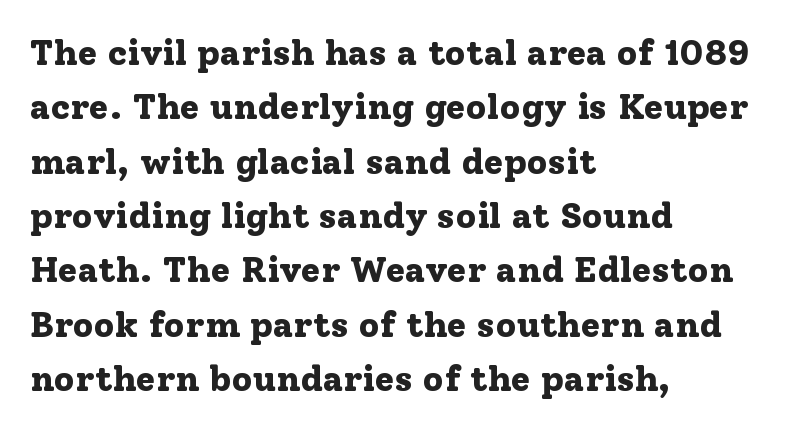
Q: Is the text bold? A: Yes.
Q: Is the text italic (slanted)? A: No, it is upright.
Q: Is the typeface a serif or a sans-serif typeface? A: Serif.
Q: Is the text underlined? A: No.
Q: How is the paragraph aligned? A: Left-aligned.
Q: Is the spacing between letters normal or unusually wide? A: Normal.
Q: Is the spacing between lines tight, normal or loose? A: Normal.
Q: Width (condensed, normal, or wide)? A: Normal.
Q: Stroke contrast? A: Low.
Q: x-height? A: Medium.
Q: Monospaced? A: No.
